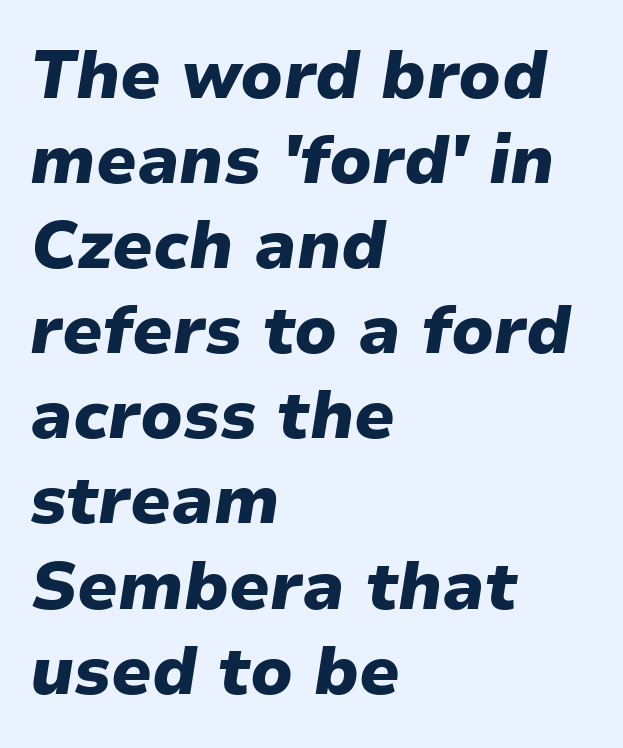
The image shows 67 px heavy type, italic (leaning right); set left-aligned, normal line spacing (1.27x), normal letter spacing, not underlined; low stroke contrast and a medium x-height.
